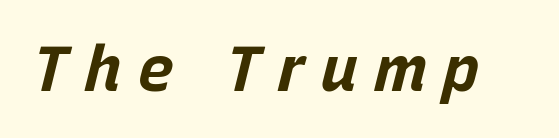
{"italic": "yes", "lean": "right", "slant_degrees": 15, "bold": "yes", "weight": "bold", "width": "normal", "stroke_contrast": "low", "x_height": "large", "monospaced": "no", "underline": "no", "letter_spacing": "wide", "letter_spacing_em": 0.24, "glyph_px": 63}
